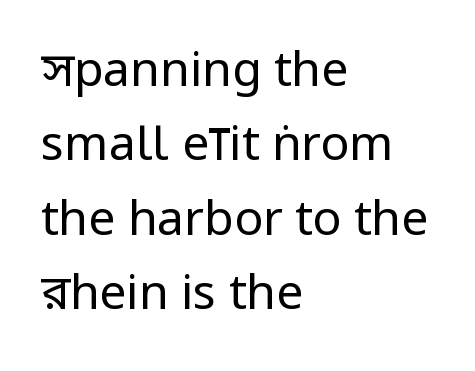
The image shows 48 px regular-weight, condensed sans-serif type, upright; set left-aligned, normal line spacing (1.55x), normal letter spacing, not underlined; low stroke contrast and a large x-height.
